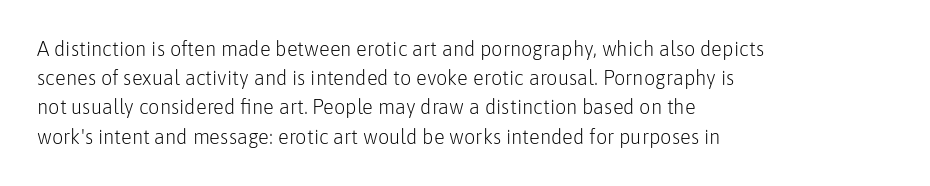
A normal amount of white space separates one row of letters from the next. The foot of each line stays bare and open. The ragged edge is on the right, which tells us the setting is flush left. This sample uses an upright cut, with every glyph sitting square on the baseline. No chunkiness to these letters — they're not bold. Does extra space separate the letters? No, they use regular spacing.
